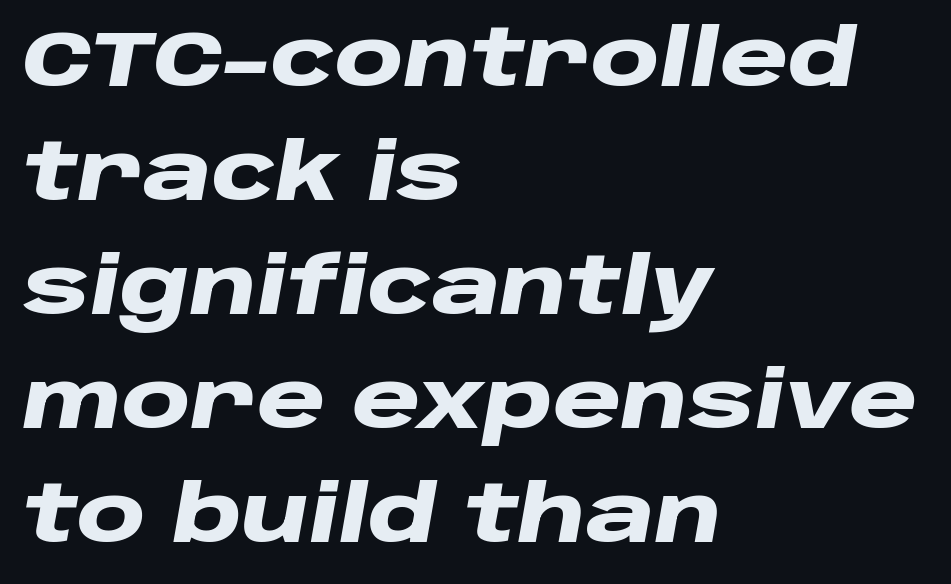
Does extra space separate the letters? No, they use regular spacing. Nobody drew a line under any word here. Every letter is thick-stroked: bold, no question. The rows are spaced the way most documents space them.
